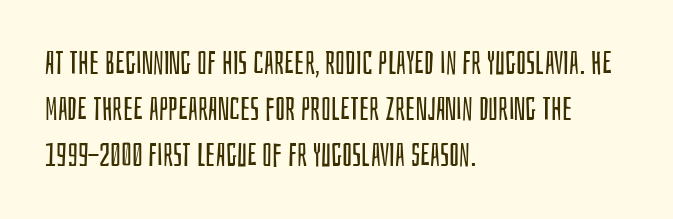
Q: Is the text bold? A: No.
Q: Is the text italic (slanted)? A: No, it is upright.
Q: Is the typeface a serif or a sans-serif typeface? A: Sans-serif.
Q: Is the text underlined? A: No.
Q: How is the paragraph aligned? A: Left-aligned.
Q: Is the spacing between letters normal or unusually wide? A: Normal.
Q: Is the spacing between lines tight, normal or loose? A: Normal.
Q: Width (condensed, normal, or wide)? A: Condensed.
Q: Stroke contrast? A: Low.
Q: x-height? A: Large.
Q: Monospaced? A: No.
